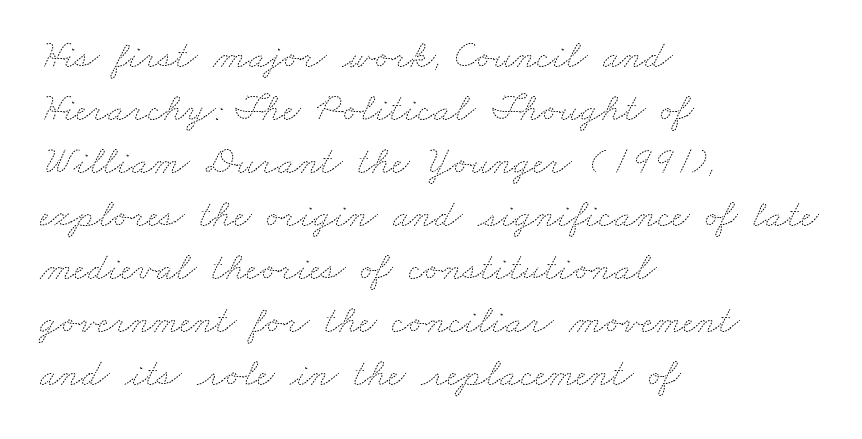
The image shows 39 px thin, wide type; set left-aligned, normal line spacing (1.36x), normal letter spacing, not underlined; medium stroke contrast and a small x-height.
